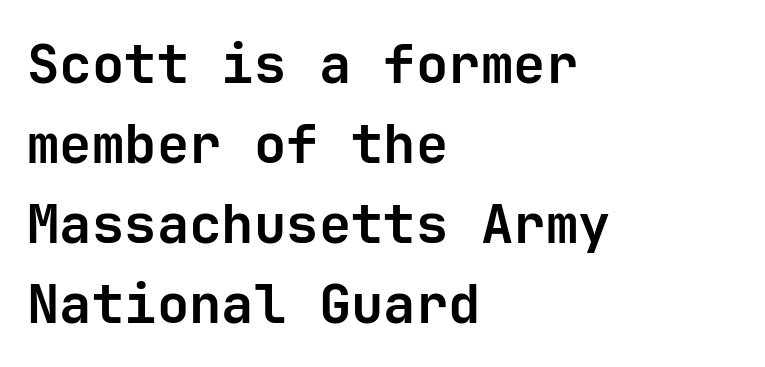
Q: Is the text bold? A: Yes.
Q: Is the text italic (slanted)? A: No, it is upright.
Q: Is the typeface a serif or a sans-serif typeface? A: Sans-serif.
Q: Is the text underlined? A: No.
Q: How is the paragraph aligned? A: Left-aligned.
Q: Is the spacing between letters normal or unusually wide? A: Normal.
Q: Is the spacing between lines tight, normal or loose? A: Normal.
Q: Width (condensed, normal, or wide)? A: Normal.
Q: Stroke contrast? A: Low.
Q: x-height? A: Medium.
Q: Monospaced? A: Yes.
